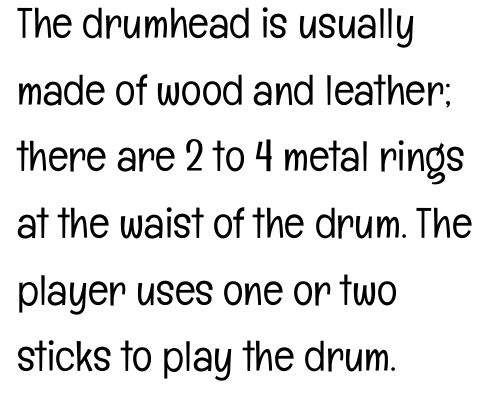
{"serif": "no", "italic": "no", "bold": "no", "weight": "light", "width": "condensed", "stroke_contrast": "low", "x_height": "medium", "monospaced": "no", "underline": "no", "align": "left", "line_spacing": "normal", "line_spacing_ratio": 1.55, "letter_spacing": "normal", "letter_spacing_em": 0.0, "glyph_px": 43}
